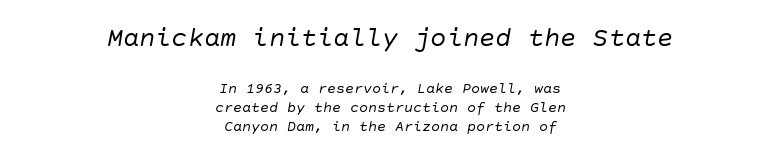
The image shows 27 px text type, italic (leaning right); set centered, normal line spacing (1.25x), normal letter spacing, not underlined; the first (top) block is 1.8x larger.
